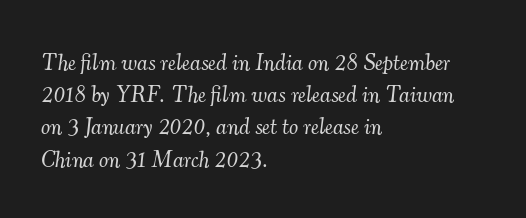
The image shows 23 px text type, italic (leaning right); set left-aligned, normal line spacing (1.4x), normal letter spacing, not underlined.
